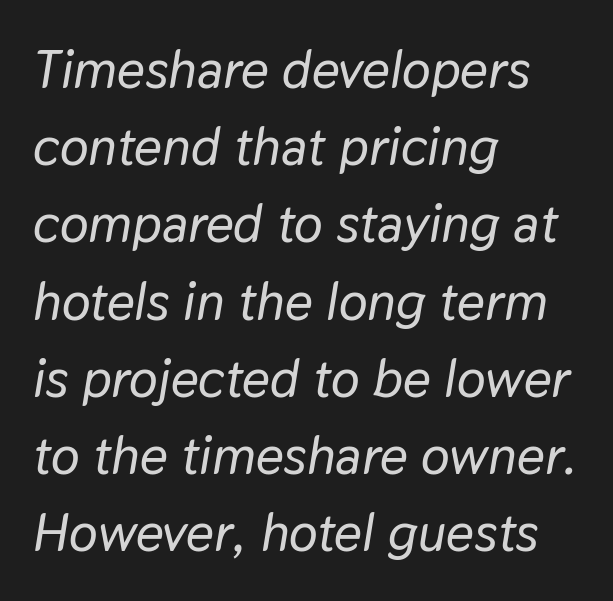
These lines sit exactly where default settings would place them. You could not count columns in this text — the font is proportionally spaced. Bare-footed words on every line. Slant detected: the letters are inclined. This sample uses plain, unmodified letter spacing. The compositor pushed each line to the left boundary.
